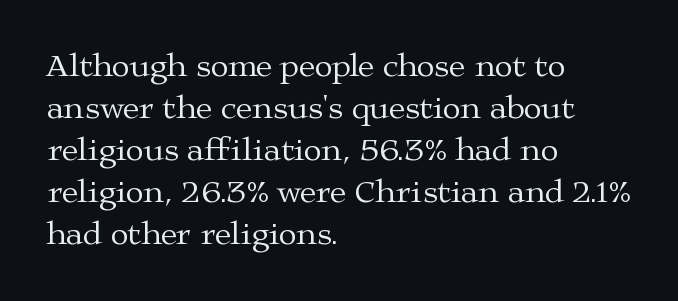
Q: Is the text bold? A: No.
Q: Is the text italic (slanted)? A: No, it is upright.
Q: Is the typeface a serif or a sans-serif typeface? A: Serif.
Q: Is the text underlined? A: No.
Q: How is the paragraph aligned? A: Left-aligned.
Q: Is the spacing between letters normal or unusually wide? A: Normal.
Q: Is the spacing between lines tight, normal or loose? A: Normal.
Q: Width (condensed, normal, or wide)? A: Wide.
Q: Stroke contrast? A: Medium.
Q: x-height? A: Medium.
Q: Monospaced? A: No.
